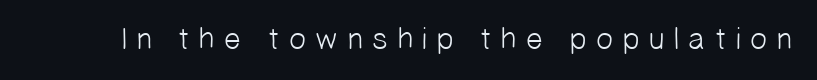
{"serif": "no", "bold": "no", "weight": "light", "width": "normal", "stroke_contrast": "low", "x_height": "medium", "monospaced": "no", "underline": "no", "letter_spacing": "wide", "letter_spacing_em": 0.25, "glyph_px": 31}
